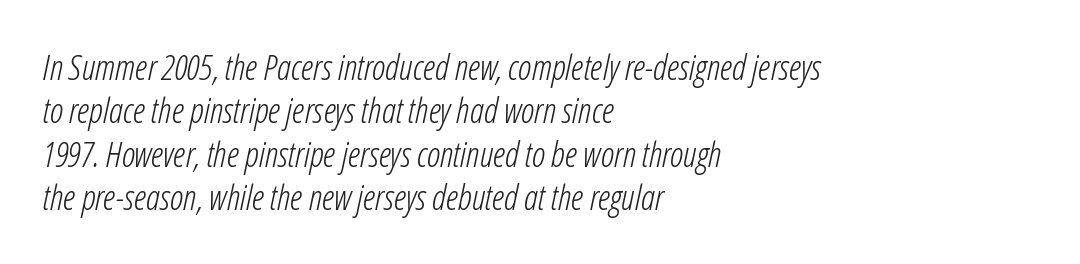
The image shows 35 px light, condensed type, italic (leaning right); set left-aligned, line spacing 1.24x, normal letter spacing, not underlined; low stroke contrast and a medium x-height.
